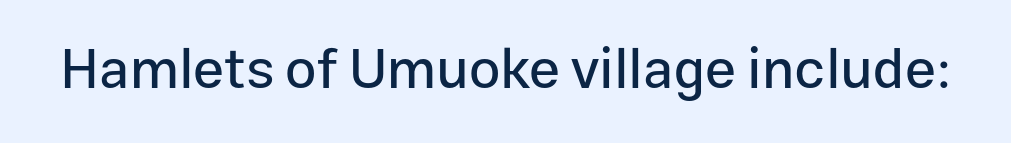
The letters carry no serifs — their stems end cleanly without finishing strokes. Words appear dense and cohesive because spacing is normal. Spacing verdict: proportional, widths tailored to each character. No italicization has been applied; the sample stays upright. The strip under each line holds only bare page.
